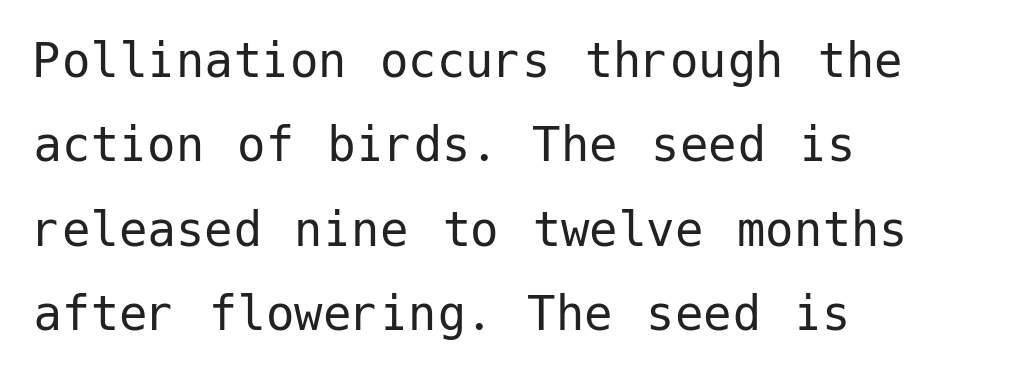
The leading is moderate, giving the passage an even texture. The typeface has the unassuming heft of standard copy or less. The space beneath each line is pristine and unruled. Line beginnings align vertically; line endings do not. Every stem runs plumb, perpendicular to the baseline. The letters sit at their default tracking, neither squeezed nor spread.
